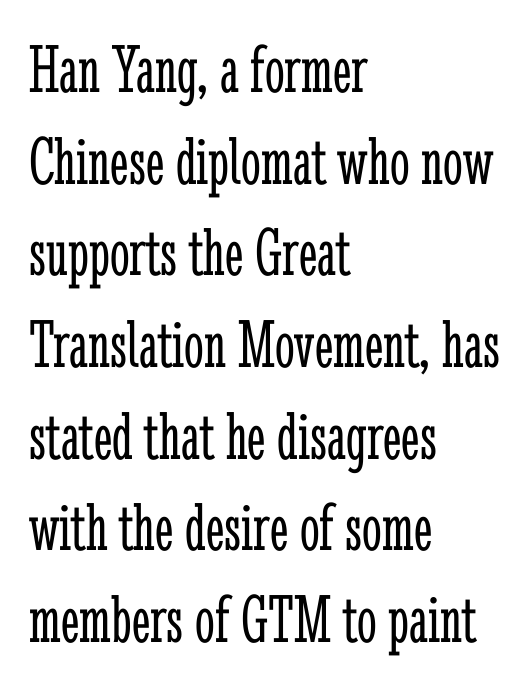
{"serif": "yes", "italic": "no", "bold": "no", "weight": "light", "width": "condensed", "stroke_contrast": "low", "x_height": "medium", "monospaced": "no", "underline": "no", "align": "left", "line_spacing": "normal", "line_spacing_ratio": 1.31, "letter_spacing": "normal", "letter_spacing_em": 0.0, "glyph_px": 70}
